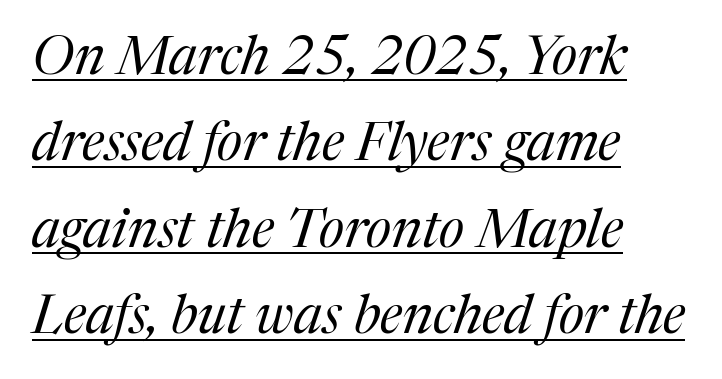
{"serif": "yes", "italic": "yes", "lean": "right", "slant_degrees": 17, "bold": "no", "weight": "regular", "width": "normal", "stroke_contrast": "medium", "x_height": "medium", "monospaced": "no", "underline": "yes", "align": "left", "line_spacing": "normal", "line_spacing_ratio": 1.6, "letter_spacing": "normal", "letter_spacing_em": 0.0, "glyph_px": 54}
